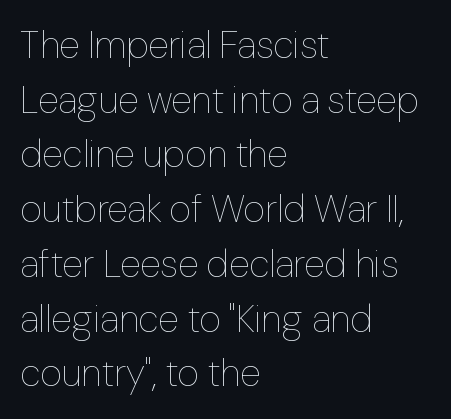
{"italic": "no", "bold": "no", "weight": "thin", "width": "normal", "stroke_contrast": "low", "x_height": "medium", "monospaced": "no", "underline": "no", "align": "left", "line_spacing": "normal", "line_spacing_ratio": 1.44, "letter_spacing": "normal", "letter_spacing_em": 0.0, "glyph_px": 38}
